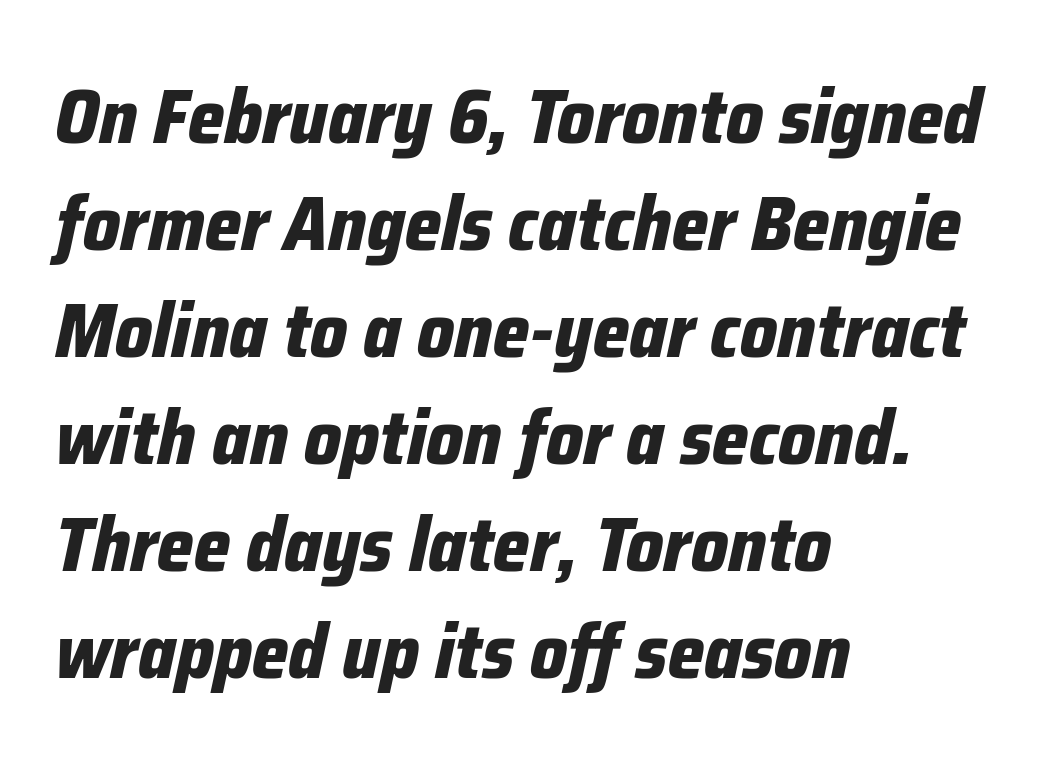
Q: Is the text bold? A: Yes.
Q: Is the text italic (slanted)? A: Yes, it leans right by about 12 degrees.
Q: Is the text underlined? A: No.
Q: How is the paragraph aligned? A: Left-aligned.
Q: Is the spacing between letters normal or unusually wide? A: Normal.
Q: Is the spacing between lines tight, normal or loose? A: Normal.
Q: Width (condensed, normal, or wide)? A: Condensed.
Q: Stroke contrast? A: Low.
Q: x-height? A: Medium.
Q: Monospaced? A: No.
